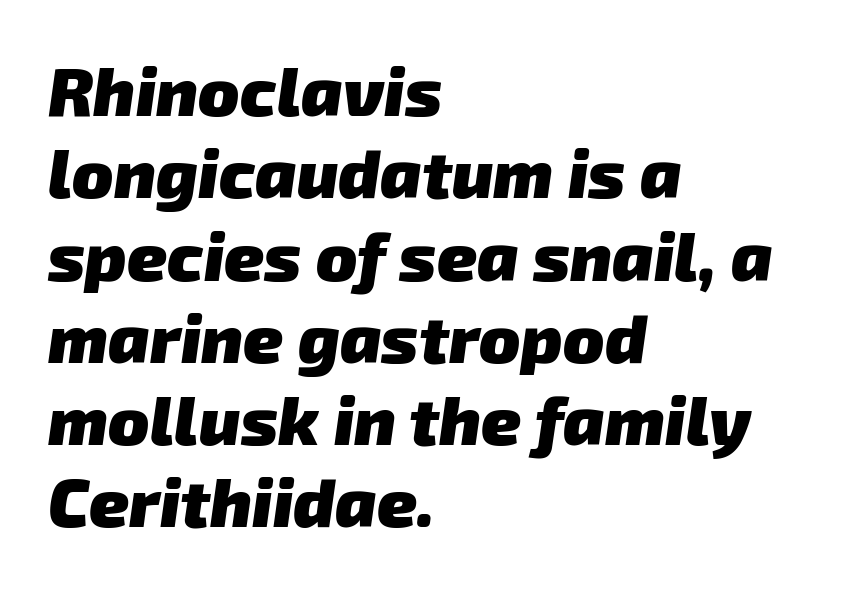
The image shows 68 px heavy sans-serif type; set left-aligned, line spacing 1.21x, normal letter spacing, not underlined; low stroke contrast and a medium x-height.
